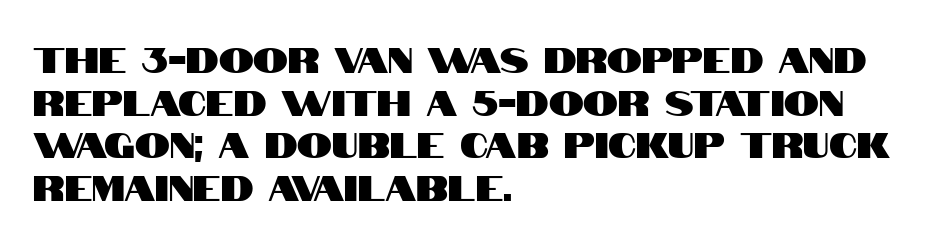
Q: Is the text italic (slanted)? A: No, it is upright.
Q: Is the typeface a serif or a sans-serif typeface? A: Sans-serif.
Q: Is the text underlined? A: No.
Q: How is the paragraph aligned? A: Left-aligned.
Q: Is the spacing between letters normal or unusually wide? A: Normal.
Q: Width (condensed, normal, or wide)? A: Condensed.
Q: Stroke contrast? A: High.
Q: x-height? A: Large.
Q: Monospaced? A: No.
